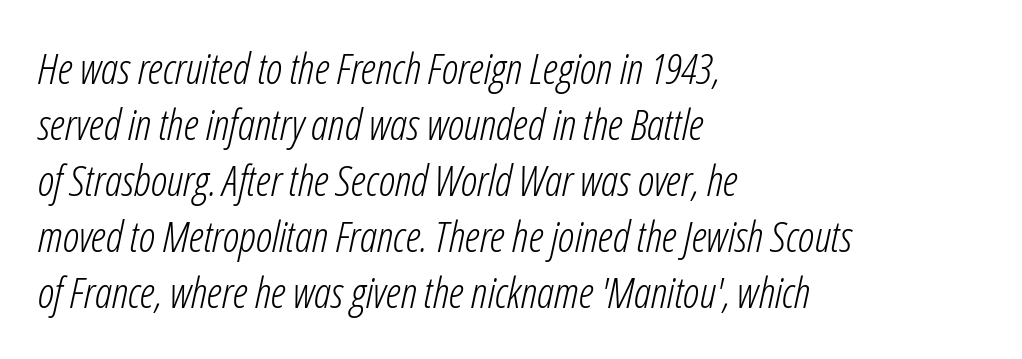
{"italic": "yes", "lean": "right", "slant_degrees": 12, "bold": "no", "weight": "light", "width": "condensed", "stroke_contrast": "low", "x_height": "medium", "monospaced": "no", "underline": "no", "align": "left", "line_spacing": "normal", "line_spacing_ratio": 1.3, "letter_spacing": "normal", "letter_spacing_em": 0.0, "glyph_px": 43}
